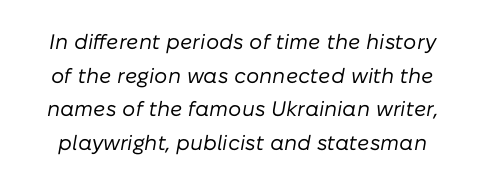
Is the type heavy? It reads as light-to-regular instead. Would a proofreader flag this as italicized? Yes. Successive baselines arrive at the customary interval. Words float on clear page, feet unadorned. There is no visible air inserted between adjacent glyphs.
